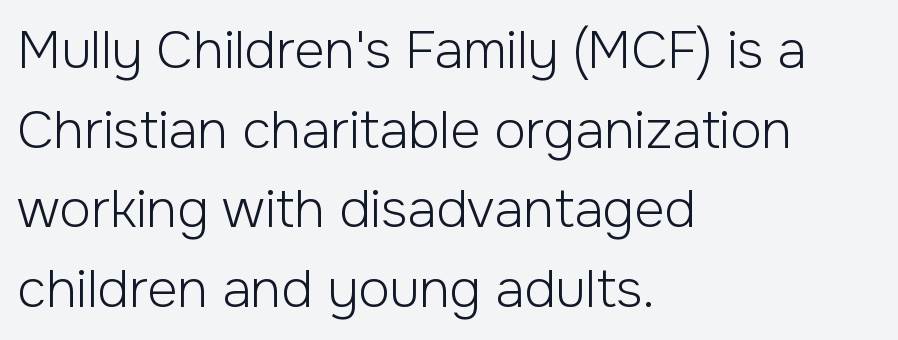
The image shows 52 px light sans-serif type, upright; set left-aligned, normal line spacing (1.53x), normal letter spacing, not underlined; low stroke contrast and a medium x-height.
